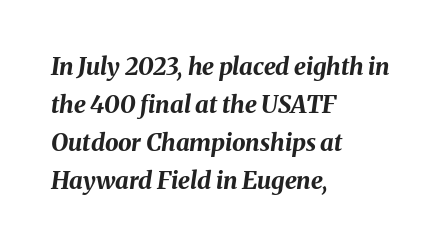
{"italic": "yes", "lean": "right", "slant_degrees": 8, "bold": "yes", "underline": "no", "align": "left", "line_spacing": "normal", "line_spacing_ratio": 1.58, "letter_spacing": "normal", "letter_spacing_em": 0.0, "glyph_px": 24}
